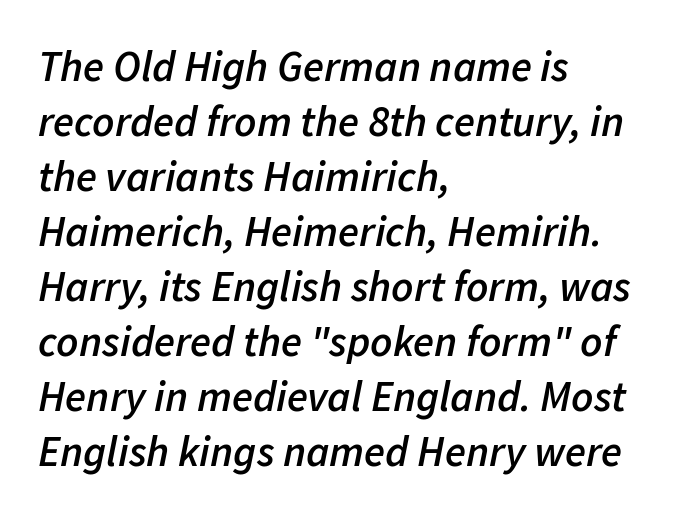
The image shows 43 px semibold type, italic (leaning right); set left-aligned, normal line spacing (1.28x), normal letter spacing, not underlined; low stroke contrast and a medium x-height.
